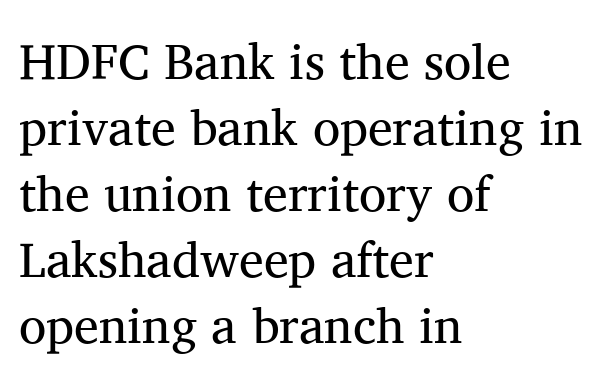
Q: Is the text bold? A: No.
Q: Is the text italic (slanted)? A: No, it is upright.
Q: Is the typeface a serif or a sans-serif typeface? A: Serif.
Q: Is the text underlined? A: No.
Q: How is the paragraph aligned? A: Left-aligned.
Q: Is the spacing between letters normal or unusually wide? A: Normal.
Q: Is the spacing between lines tight, normal or loose? A: Normal.
Q: Width (condensed, normal, or wide)? A: Normal.
Q: Stroke contrast? A: Medium.
Q: x-height? A: Medium.
Q: Monospaced? A: No.
